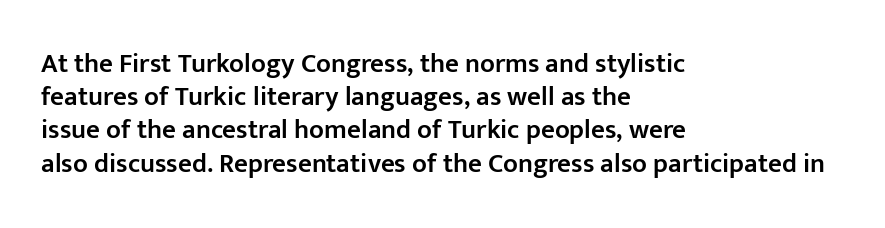
The image shows 27 px text type, upright; set left-aligned, line spacing 1.23x, normal letter spacing, not underlined.
